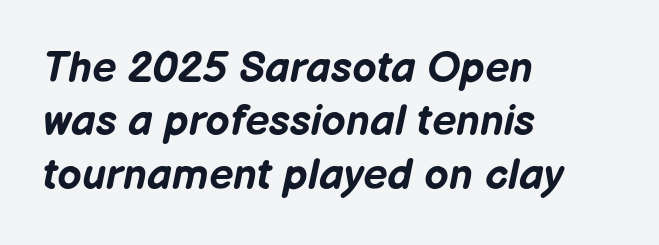
Glance below the letters and you will spot only blank space. Tracking here is standard; glyphs follow each other at the usual distance. Is this a fixed-width face? No — the glyphs have proportional, varying widths. Slant detected: the letters are inclined.
